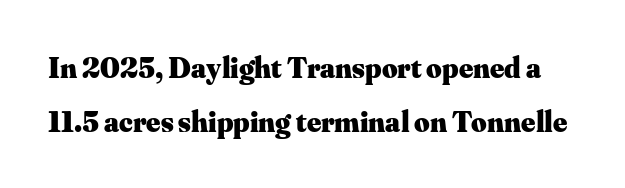
The lettering stays uniformly vertical, giving the passage a roman look. The letters advance in unequal steps, a hallmark of proportional type. Serifs: yes, visible at the terminals of the letterforms. Short note: letters normally spaced.
